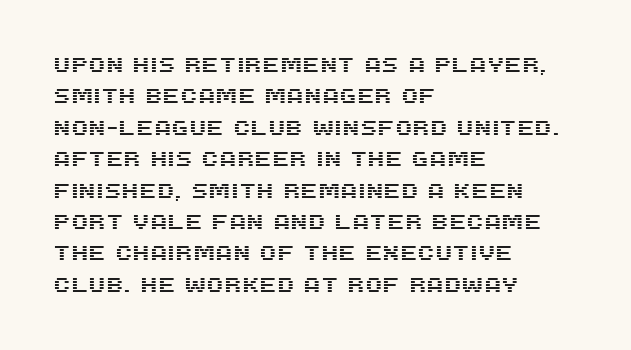
Q: Is the text italic (slanted)? A: No, it is upright.
Q: Is the text underlined? A: No.
Q: How is the paragraph aligned? A: Left-aligned.
Q: Is the spacing between letters normal or unusually wide? A: Normal.
Q: Is the spacing between lines tight, normal or loose? A: Normal.
